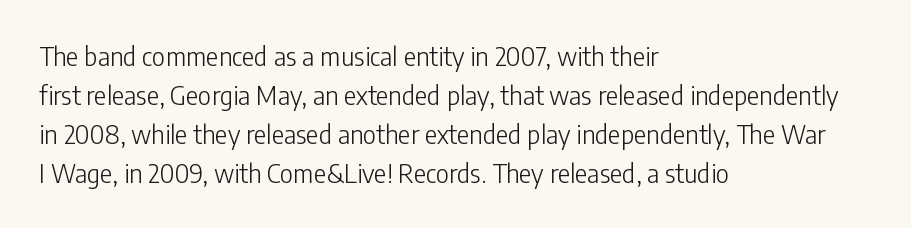
{"italic": "no", "bold": "no", "underline": "no", "align": "left", "line_spacing": "normal", "line_spacing_ratio": 1.5, "letter_spacing": "normal", "letter_spacing_em": 0.0, "glyph_px": 26}
